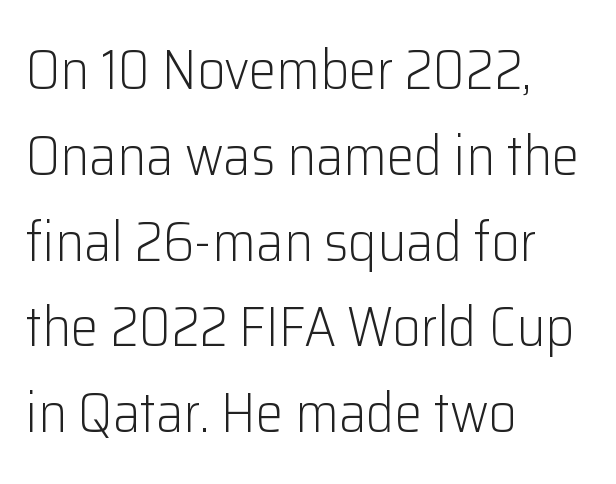
{"serif": "no", "italic": "no", "bold": "no", "weight": "light", "width": "normal", "stroke_contrast": "low", "x_height": "medium", "monospaced": "no", "underline": "no", "align": "left", "line_spacing": "normal", "line_spacing_ratio": 1.56, "letter_spacing": "normal", "letter_spacing_em": 0.0, "glyph_px": 55}
